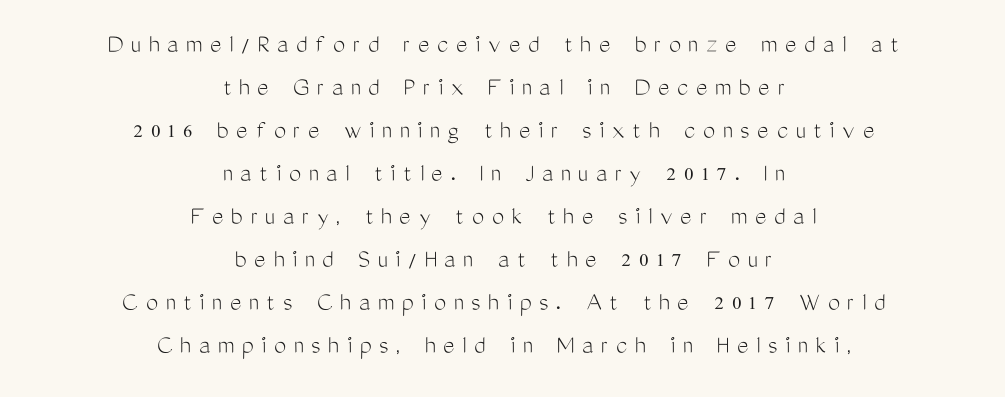
{"italic": "no", "bold": "no", "underline": "no", "align": "center", "line_spacing": "normal", "line_spacing_ratio": 1.59, "letter_spacing": "wide", "letter_spacing_em": 0.29, "glyph_px": 27}
